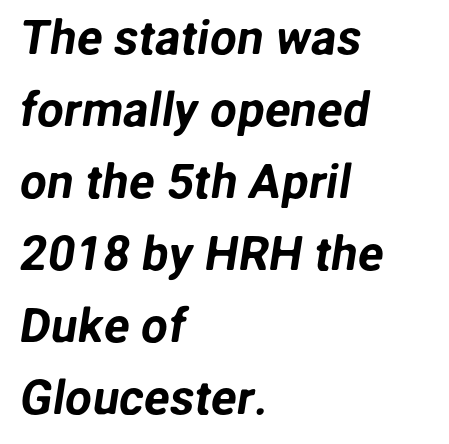
Quick note: interline space is typical. A bare baseline throughout the passage. To sum up the face: it is a sans, with no serifs. You could call the tracking neutral — neither tight nor loose. The typesetter chose a ragged-right arrangement here.
